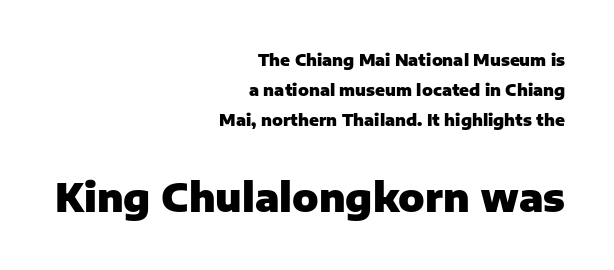
Q: Is the text bold? A: Yes.
Q: Is the text italic (slanted)? A: No, it is upright.
Q: Is the typeface a serif or a sans-serif typeface? A: Sans-serif.
Q: Is the text underlined? A: No.
Q: How is the paragraph aligned? A: Right-aligned.
Q: Is the spacing between letters normal or unusually wide? A: Normal.
Q: Which block of text is set in a larger size, the first (top) or the second (bottom)? A: The second (bottom) one.
Q: Width (condensed, normal, or wide)? A: Normal.
Q: Stroke contrast? A: Low.
Q: x-height? A: Medium.
Q: Monospaced? A: No.
